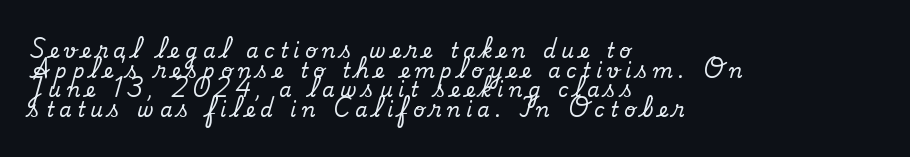
The image shows 20 px text type; set left-aligned, tight line spacing (0.98x), unusually wide letter spacing (+0.28 em), not underlined.
